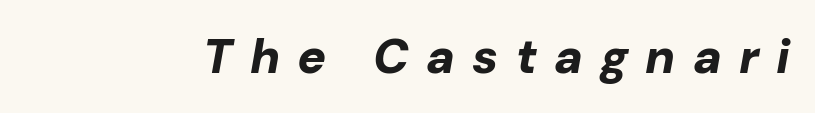
The image shows 48 px bold type, italic (leaning right); set unusually wide letter spacing (+0.36 em), not underlined; low stroke contrast and a medium x-height.
